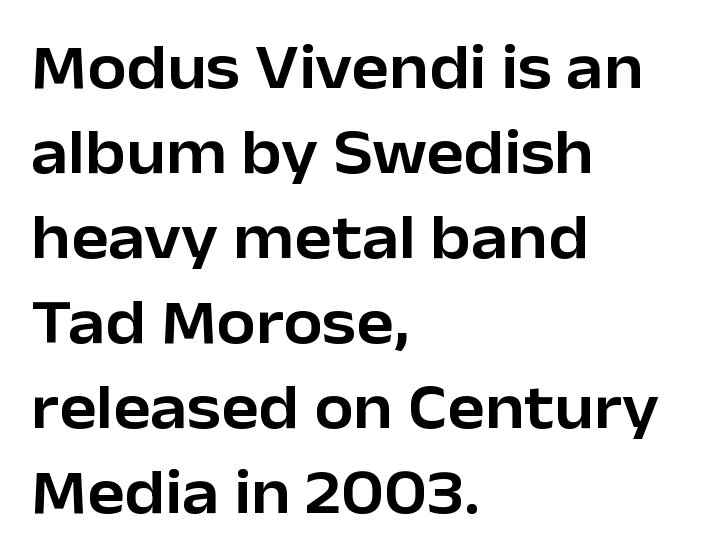
Q: Is the text italic (slanted)? A: No, it is upright.
Q: Is the typeface a serif or a sans-serif typeface? A: Sans-serif.
Q: Is the text underlined? A: No.
Q: How is the paragraph aligned? A: Left-aligned.
Q: Is the spacing between letters normal or unusually wide? A: Normal.
Q: Is the spacing between lines tight, normal or loose? A: Normal.
Q: Width (condensed, normal, or wide)? A: Normal.
Q: Stroke contrast? A: Low.
Q: x-height? A: Medium.
Q: Monospaced? A: No.
